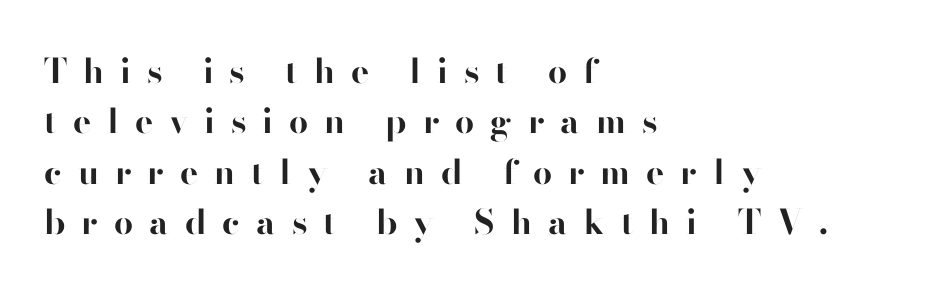
{"serif": "no", "italic": "no", "bold": "yes", "weight": "bold", "width": "normal", "stroke_contrast": "high", "x_height": "small", "monospaced": "no", "underline": "no", "align": "left", "line_spacing": "normal", "line_spacing_ratio": 1.48, "letter_spacing": "wide", "letter_spacing_em": 0.47, "glyph_px": 34}
